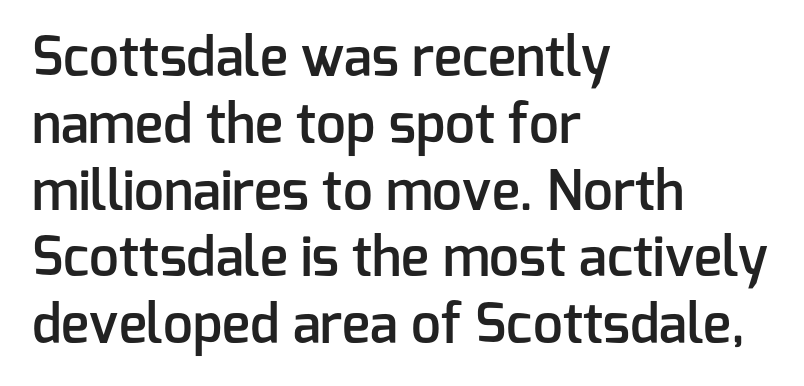
The image shows 53 px semibold sans-serif type, upright; set left-aligned, normal line spacing (1.26x), normal letter spacing, not underlined; low stroke contrast and a medium x-height.
